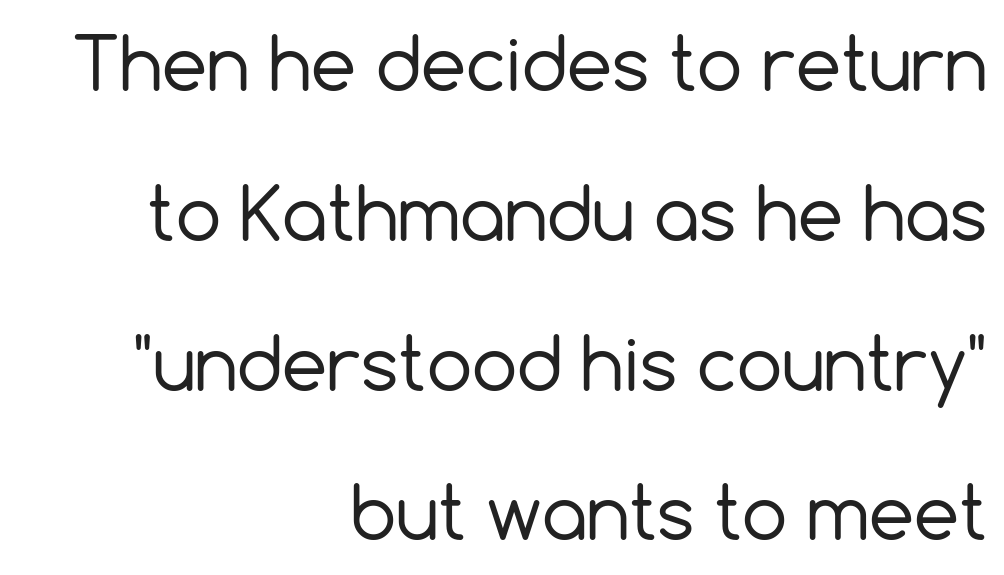
The image shows 72 px regular-weight sans-serif type, upright; set right-aligned, loose line spacing (2.08x), normal letter spacing, not underlined; a medium x-height.
